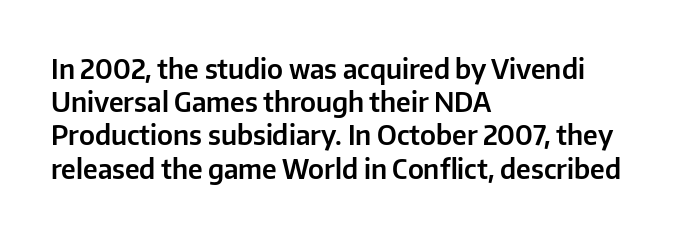
Q: Is the text italic (slanted)? A: No, it is upright.
Q: Is the text underlined? A: No.
Q: How is the paragraph aligned? A: Left-aligned.
Q: Is the spacing between letters normal or unusually wide? A: Normal.
